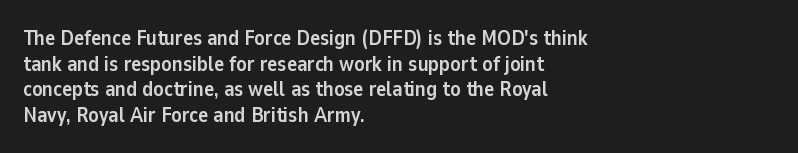
Q: Is the text bold? A: Yes.
Q: Is the text italic (slanted)? A: No, it is upright.
Q: Is the text underlined? A: No.
Q: How is the paragraph aligned? A: Left-aligned.
Q: Is the spacing between letters normal or unusually wide? A: Normal.
